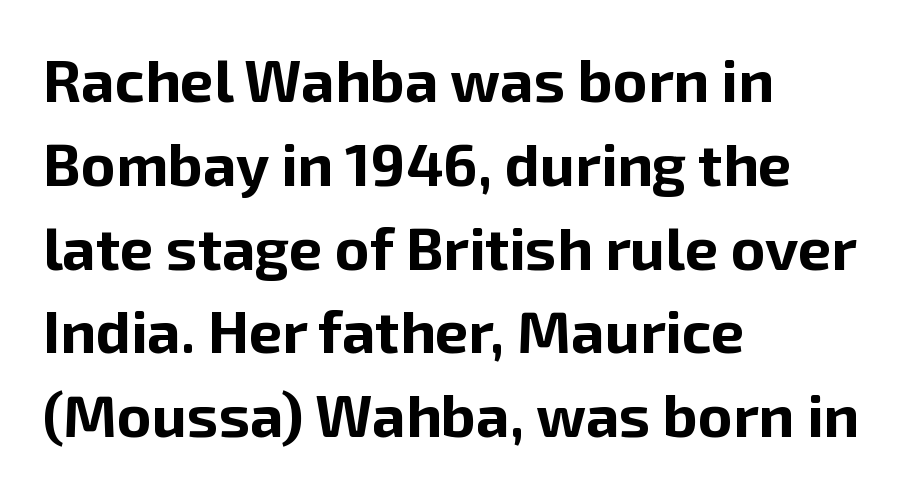
Letter spacing: default. Varying glyph widths throughout — classic text-font behaviour. Posture: upright roman. Underline: absent. Alignment: flush left.
